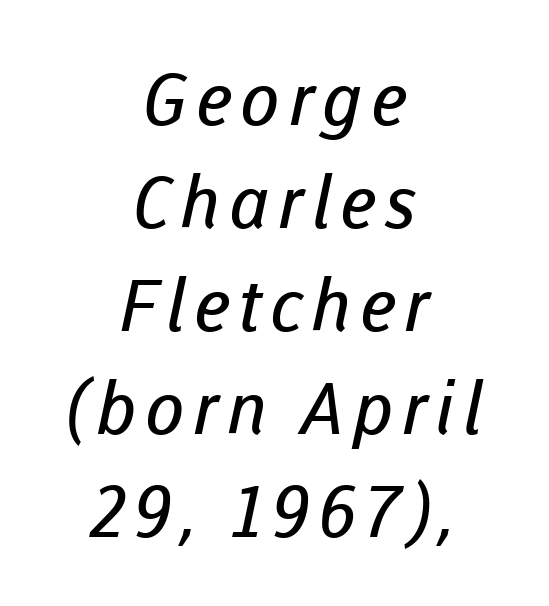
{"serif": "no", "bold": "no", "weight": "regular", "width": "normal", "stroke_contrast": "low", "x_height": "medium", "monospaced": "no", "underline": "no", "align": "center", "line_spacing": "normal", "line_spacing_ratio": 1.43, "glyph_px": 72}
